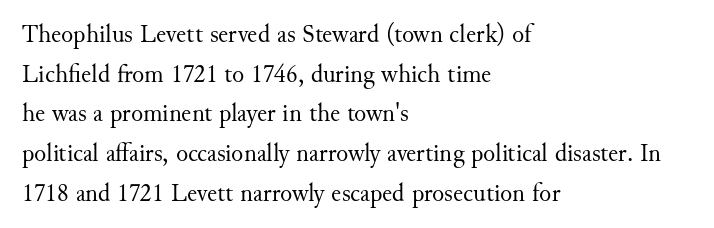
No italicization has been applied; the sample stays upright. Which margin do the lines hug? The left one — the right edge is uneven. Interline gaps are of average width in this sample. Descender tails drop into unmarked territory.
